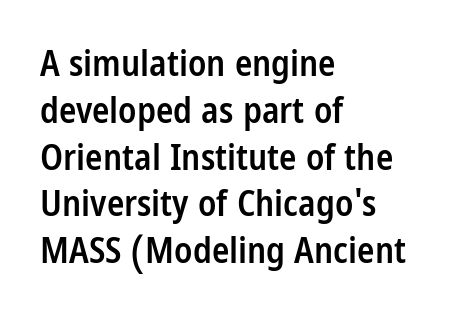
The image shows 36 px semibold, condensed sans-serif type, upright; set left-aligned, normal line spacing (1.3x), normal letter spacing, not underlined; low stroke contrast and a large x-height.
